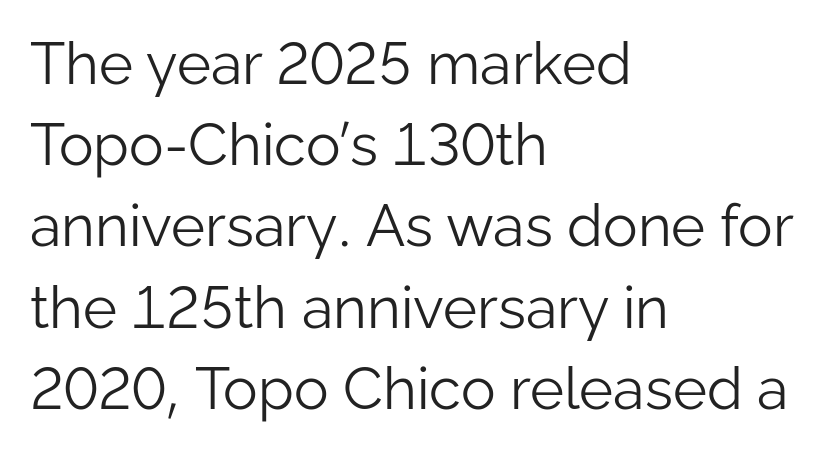
{"serif": "no", "italic": "no", "bold": "no", "weight": "light", "width": "normal", "stroke_contrast": "low", "x_height": "medium", "monospaced": "no", "underline": "no", "align": "left", "line_spacing": "normal", "line_spacing_ratio": 1.4, "letter_spacing": "normal", "letter_spacing_em": 0.0, "glyph_px": 58}
